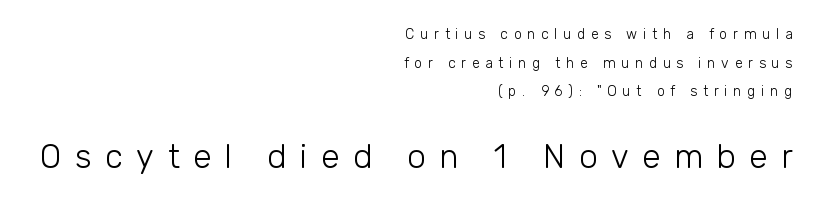
{"serif": "no", "italic": "no", "bold": "no", "weight": "light", "width": "normal", "stroke_contrast": "low", "x_height": "medium", "monospaced": "no", "underline": "no", "align": "right", "line_spacing": "loose", "line_spacing_ratio": 2.04, "letter_spacing": "wide", "letter_spacing_em": 0.41, "larger_block": "second", "size_ratio": 2.36, "glyph_px": 33}
